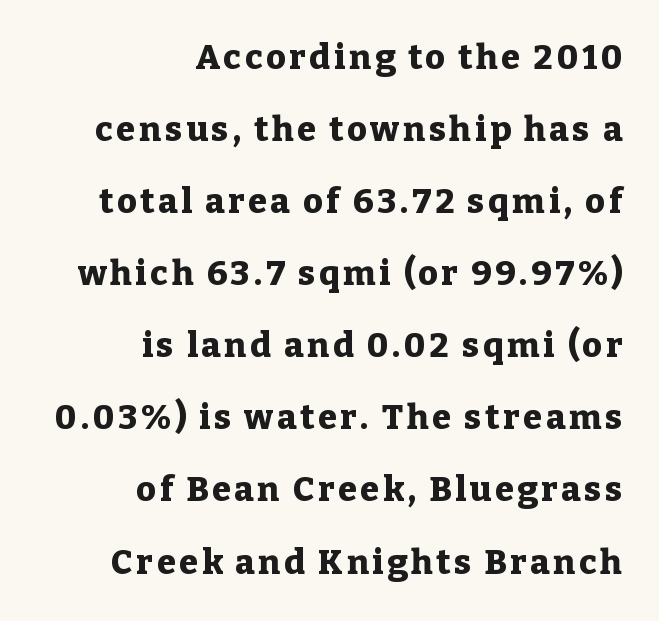
{"serif": "yes", "italic": "no", "bold": "yes", "weight": "heavy", "width": "normal", "stroke_contrast": "low", "x_height": "medium", "monospaced": "no", "underline": "no", "align": "right", "line_spacing": "loose", "line_spacing_ratio": 2.12, "glyph_px": 34}
